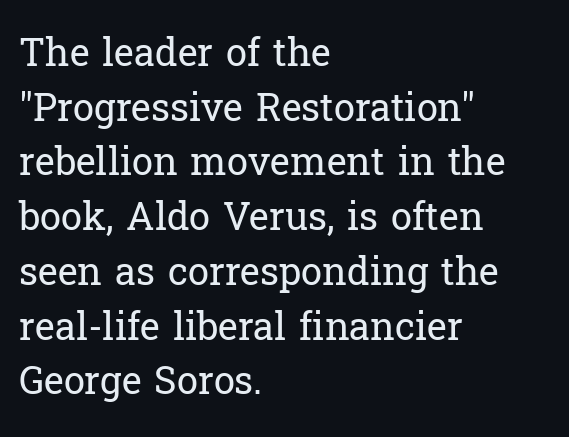
Q: Is the text bold? A: No.
Q: Is the text italic (slanted)? A: No, it is upright.
Q: Is the typeface a serif or a sans-serif typeface? A: Serif.
Q: Is the text underlined? A: No.
Q: How is the paragraph aligned? A: Left-aligned.
Q: Is the spacing between letters normal or unusually wide? A: Normal.
Q: Is the spacing between lines tight, normal or loose? A: Normal.
Q: Width (condensed, normal, or wide)? A: Normal.
Q: Stroke contrast? A: Low.
Q: x-height? A: Medium.
Q: Monospaced? A: No.
